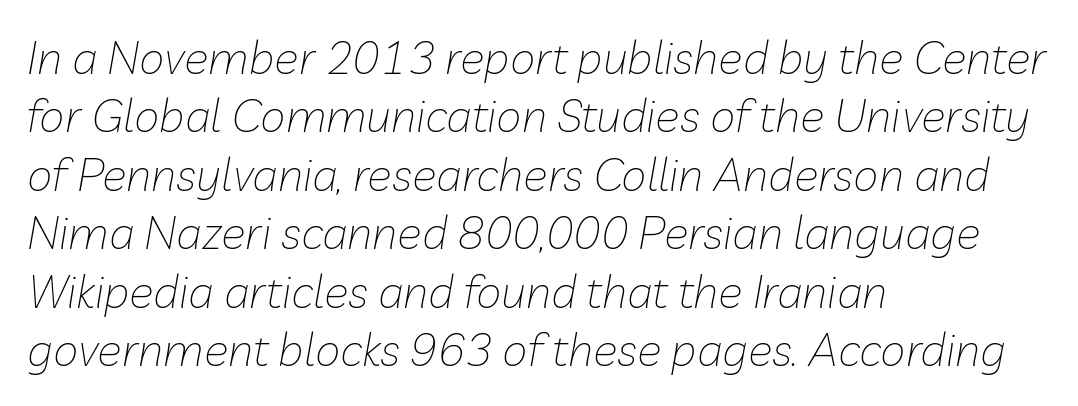
{"italic": "yes", "lean": "right", "slant_degrees": 10, "bold": "no", "weight": "thin", "width": "normal", "stroke_contrast": "low", "x_height": "medium", "monospaced": "no", "underline": "no", "align": "left", "line_spacing": "normal", "line_spacing_ratio": 1.27, "letter_spacing": "normal", "letter_spacing_em": 0.0, "glyph_px": 46}
